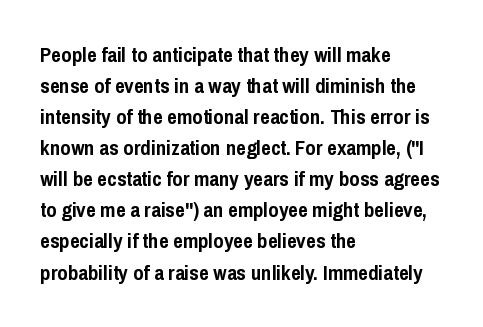
The image shows 21 px bold type, upright; set left-aligned, normal line spacing (1.48x), normal letter spacing, not underlined.
